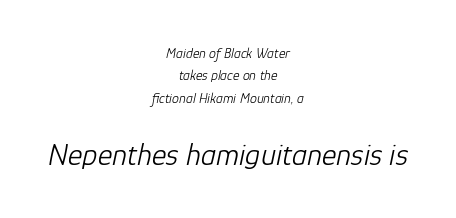
The image shows 31 px light type, italic (leaning right); set centered, normal line spacing (1.6x), normal letter spacing, not underlined; the second (bottom) block is 2.21x larger; low stroke contrast and a medium x-height.
